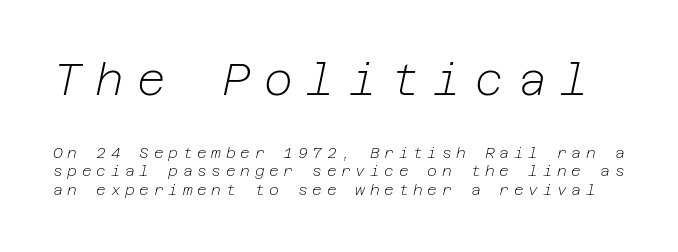
{"italic": "yes", "lean": "right", "slant_degrees": 12, "bold": "no", "weight": "light", "width": "normal", "stroke_contrast": "low", "x_height": "medium", "underline": "no", "line_spacing_ratio": 1.24, "letter_spacing": "wide", "letter_spacing_em": 0.31, "larger_block": "first", "size_ratio": 2.93, "glyph_px": 44}
